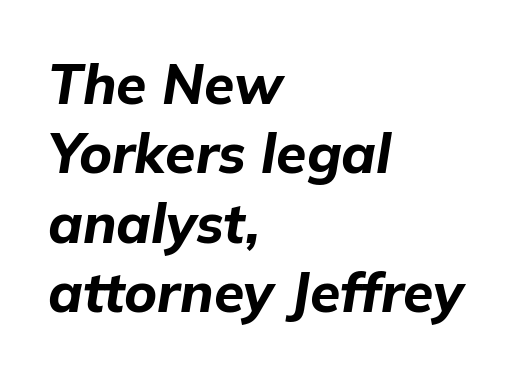
The image shows 55 px bold type, italic (leaning right); set left-aligned, normal line spacing (1.26x), normal letter spacing, not underlined; low stroke contrast and a medium x-height.
